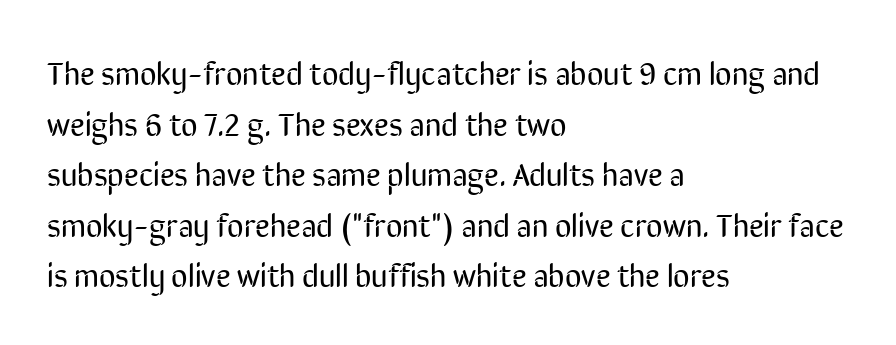
{"serif": "no", "italic": "no", "bold": "no", "weight": "regular", "width": "condensed", "stroke_contrast": "low", "x_height": "medium", "monospaced": "no", "underline": "no", "align": "left", "line_spacing": "normal", "line_spacing_ratio": 1.58, "letter_spacing": "normal", "letter_spacing_em": 0.0, "glyph_px": 32}
